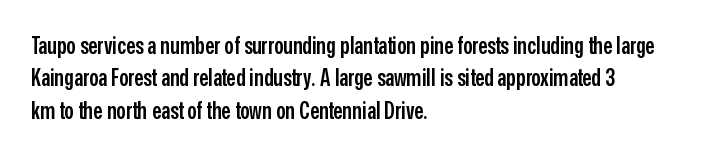
Q: Is the text bold? A: Semi-bold.
Q: Is the text italic (slanted)? A: No, it is upright.
Q: Is the text underlined? A: No.
Q: How is the paragraph aligned? A: Left-aligned.
Q: Is the spacing between letters normal or unusually wide? A: Normal.
Q: Is the spacing between lines tight, normal or loose? A: Normal.
